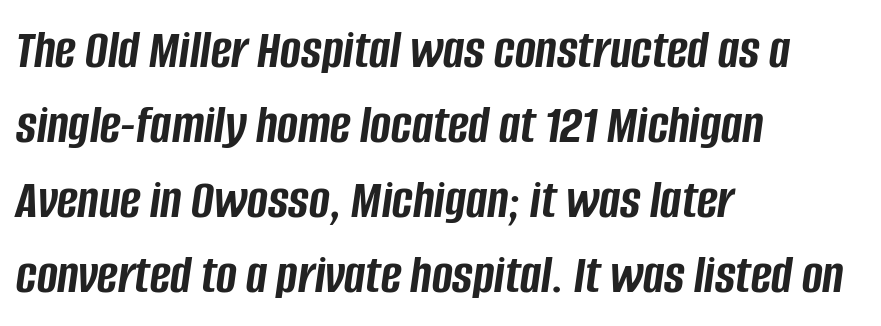
Q: Is the text bold? A: Yes.
Q: Is the text italic (slanted)? A: Yes, it leans right by about 8 degrees.
Q: Is the text underlined? A: No.
Q: How is the paragraph aligned? A: Left-aligned.
Q: Is the spacing between letters normal or unusually wide? A: Normal.
Q: Is the spacing between lines tight, normal or loose? A: Normal.
Q: Width (condensed, normal, or wide)? A: Condensed.
Q: Stroke contrast? A: Low.
Q: x-height? A: Large.
Q: Monospaced? A: No.
